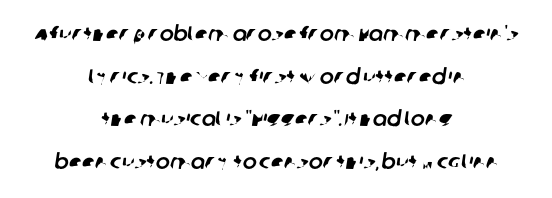
The image shows 21 px text type; set centered, loose line spacing (2.03x), normal letter spacing, not underlined.
